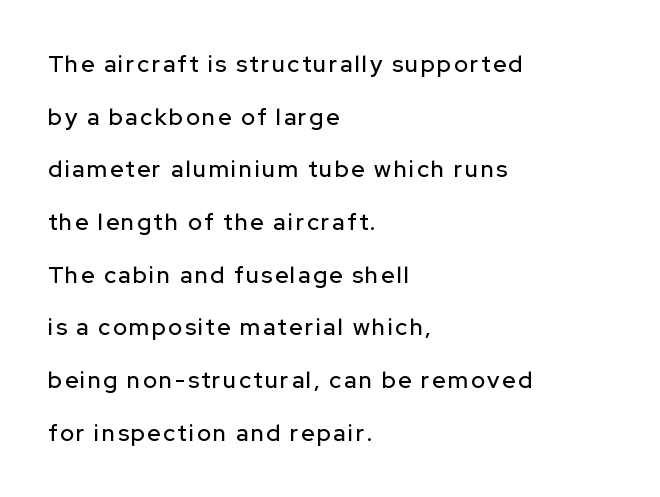
{"italic": "no", "underline": "no", "align": "left", "line_spacing": "loose", "line_spacing_ratio": 2.29, "glyph_px": 23}
